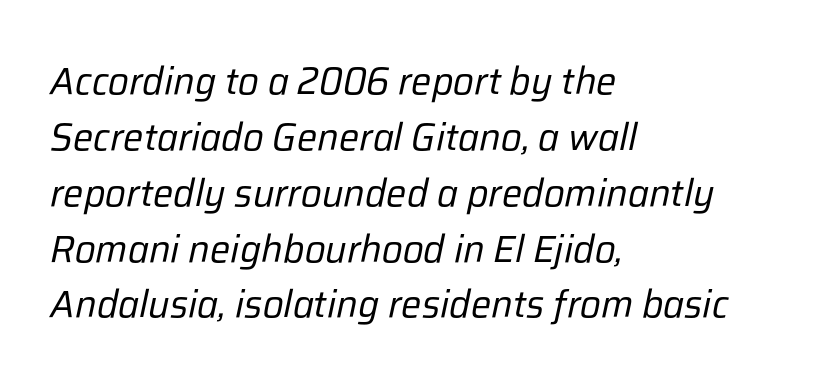
The image shows 38 px regular-weight type, italic (leaning right); set left-aligned, normal line spacing (1.47x), normal letter spacing, not underlined; low stroke contrast and a medium x-height.
